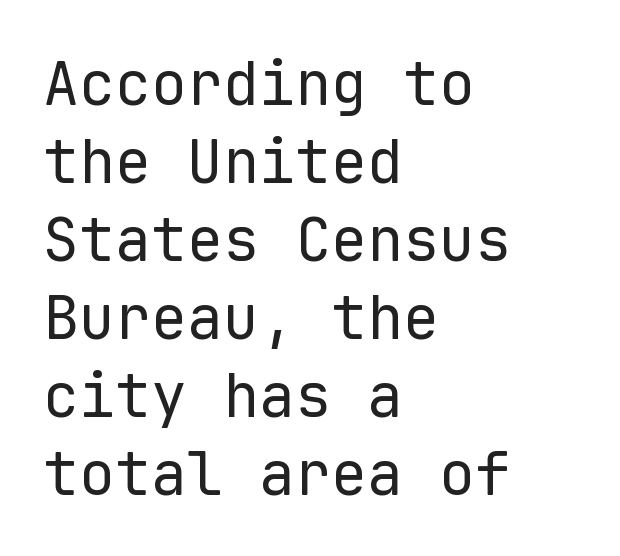
{"serif": "no", "italic": "no", "bold": "no", "weight": "regular", "width": "normal", "stroke_contrast": "low", "x_height": "medium", "monospaced": "yes", "underline": "no", "align": "left", "line_spacing": "normal", "line_spacing_ratio": 1.3, "letter_spacing": "normal", "letter_spacing_em": 0.0, "glyph_px": 60}
